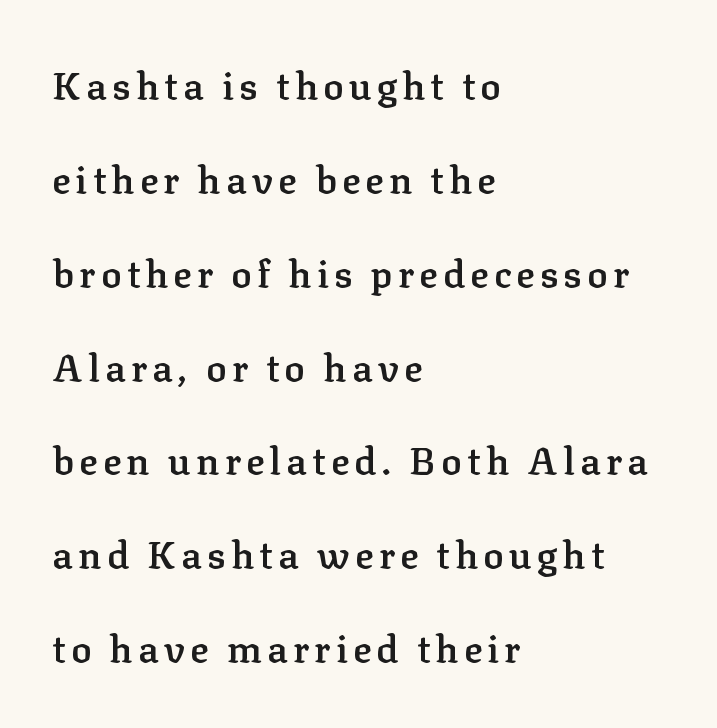
The designer dialed line spacing up above the default. Ascenders rise straight up at ninety degrees. The lines are quadded left. Notice the strokes are somewhat thickened but not fully heavy: this is a semibold.
